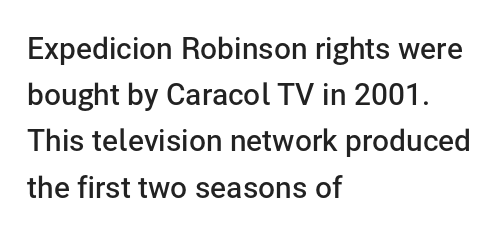
The image shows 30 px semibold sans-serif type, upright; set left-aligned, normal line spacing (1.54x), normal letter spacing, not underlined; low stroke contrast and a medium x-height.
